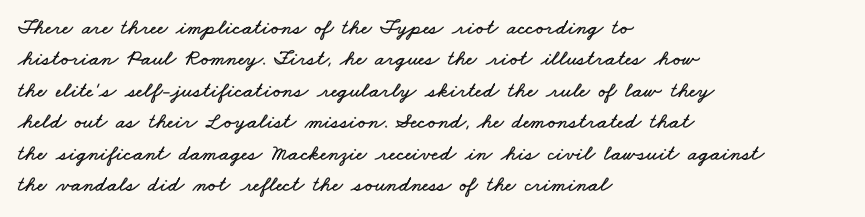
Q: Is the text underlined? A: No.
Q: How is the paragraph aligned? A: Left-aligned.
Q: Is the spacing between letters normal or unusually wide? A: Normal.
Q: Is the spacing between lines tight, normal or loose? A: Normal.
